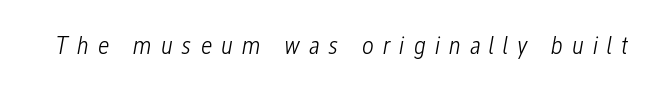
{"italic": "yes", "lean": "right", "slant_degrees": 12, "bold": "no", "underline": "no", "letter_spacing": "wide", "letter_spacing_em": 0.34, "glyph_px": 26}
